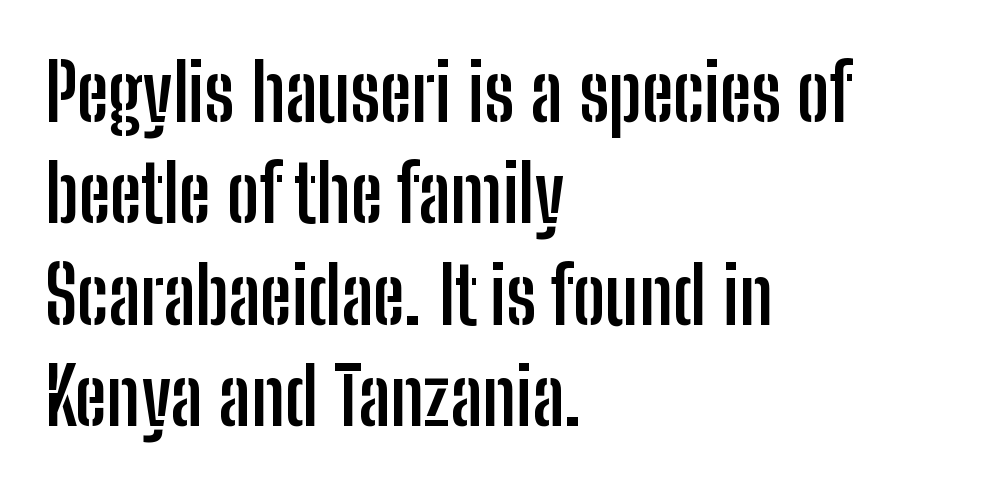
Q: Is the text bold? A: Yes.
Q: Is the text italic (slanted)? A: No, it is upright.
Q: Is the typeface a serif or a sans-serif typeface? A: Sans-serif.
Q: Is the text underlined? A: No.
Q: How is the paragraph aligned? A: Left-aligned.
Q: Is the spacing between letters normal or unusually wide? A: Normal.
Q: Is the spacing between lines tight, normal or loose? A: Normal.
Q: Width (condensed, normal, or wide)? A: Condensed.
Q: Stroke contrast? A: Low.
Q: x-height? A: Medium.
Q: Monospaced? A: No.
